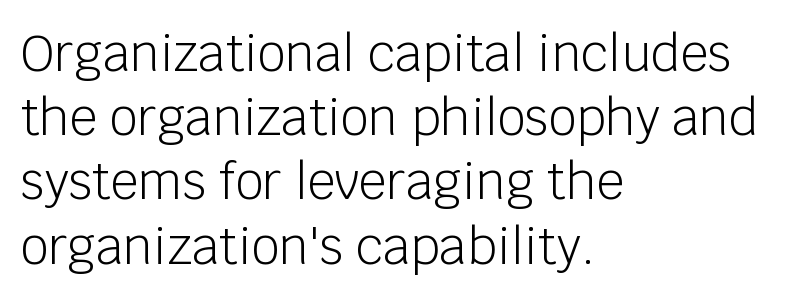
The image shows 49 px light sans-serif type, upright; set left-aligned, normal line spacing (1.31x), normal letter spacing, not underlined; low stroke contrast and a large x-height.
